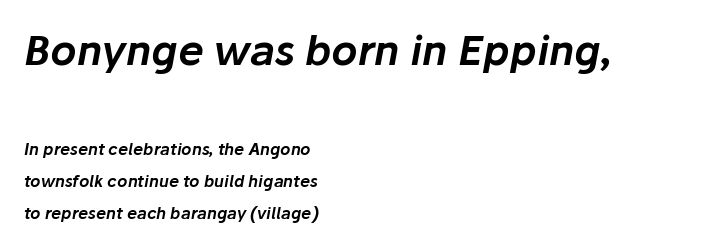
The image shows 41 px text type, italic (leaning right); set left-aligned, loose line spacing (2.0x), normal letter spacing, not underlined; the first (top) block is 2.56x larger; low stroke contrast and a medium x-height.
